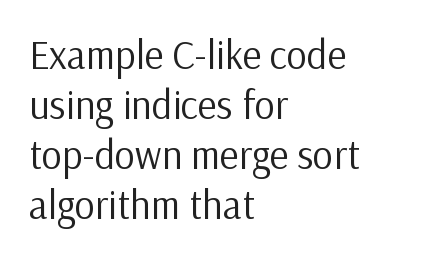
The image shows 40 px regular-weight sans-serif type, upright; set left-aligned, normal line spacing (1.25x), normal letter spacing, not underlined; low stroke contrast and a medium x-height.
